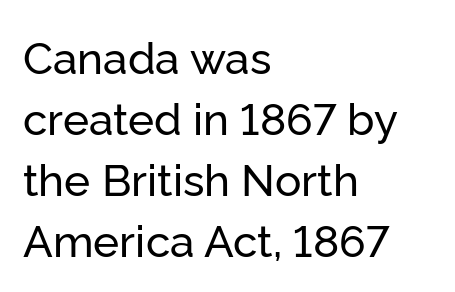
The glyphs in this specimen are sans serif. Bare-footed words on every line. Posture: upright roman. Does the copy run flush right? No — it runs flush left.
